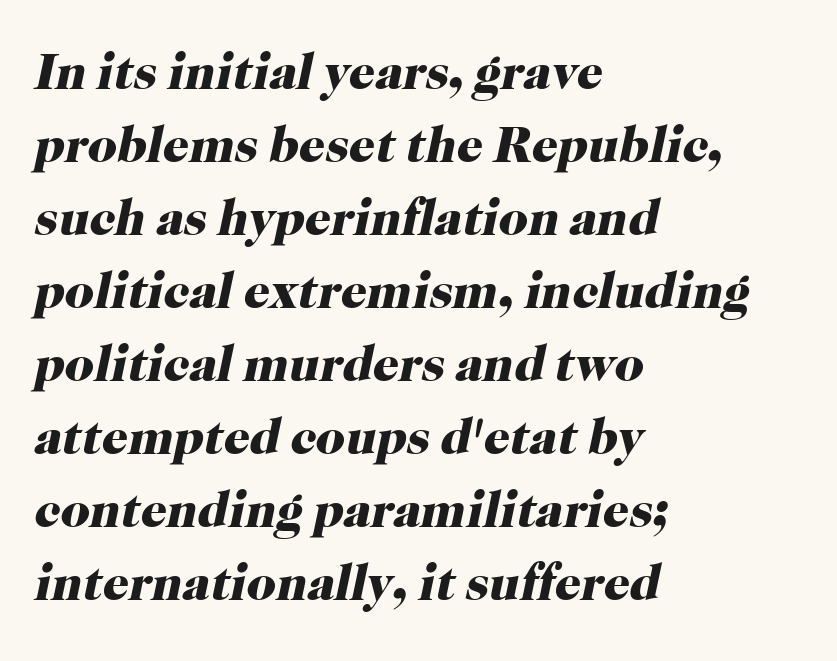
{"serif": "yes", "italic": "yes", "lean": "right", "slant_degrees": 12, "bold": "yes", "weight": "heavy", "width": "normal", "stroke_contrast": "high", "x_height": "medium", "monospaced": "no", "underline": "no", "align": "left", "line_spacing": "normal", "line_spacing_ratio": 1.43, "letter_spacing": "normal", "letter_spacing_em": 0.0, "glyph_px": 51}
